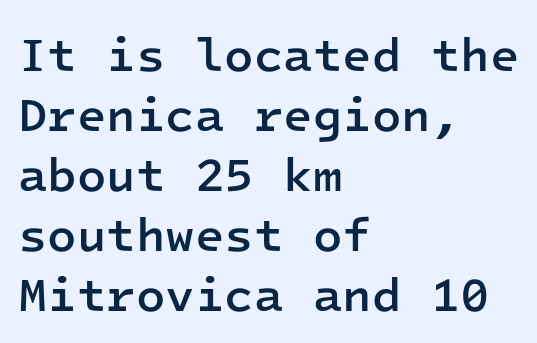
Descenders hang freely into open space. The rag falls on the right side of this text block. The lettering holds an erect, upright posture throughout. Is the letter spacing exaggerated? No — it looks like the ordinary default. The passage shown stacks its lines at a standard gap.
